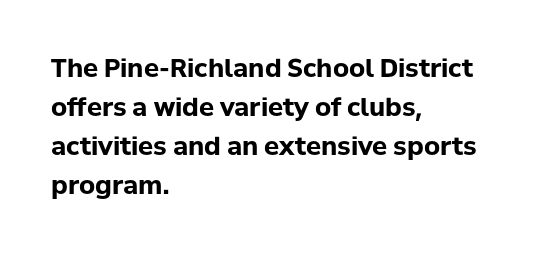
The image shows 25 px bold type, upright; set left-aligned, normal line spacing (1.56x), normal letter spacing, not underlined.
